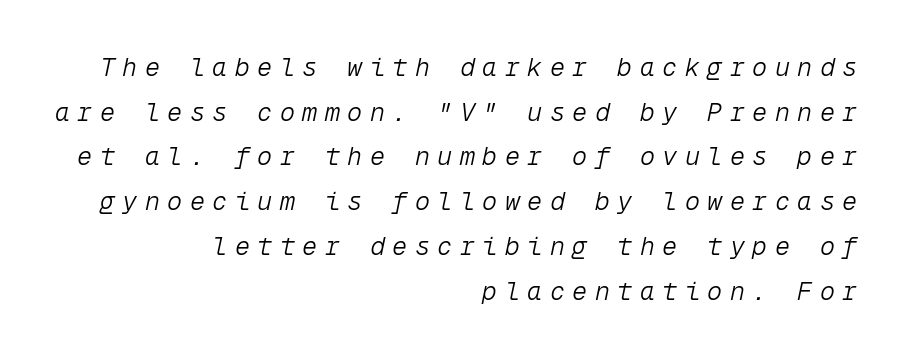
The line texture is sparse and dotted thanks to wide tracking. The axis of the letterforms is tilted away from vertical. The gap between lines stays unmarked. Weight class: somewhere from thin through regular. The text block is weighted toward the right margin, trailing off unevenly leftward.
